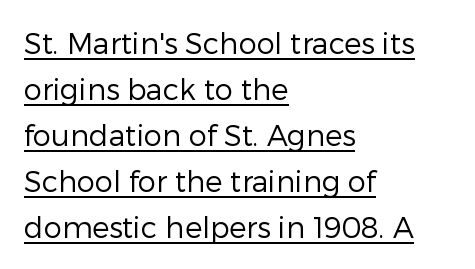
{"serif": "no", "italic": "no", "bold": "no", "weight": "regular", "width": "normal", "stroke_contrast": "low", "x_height": "medium", "monospaced": "no", "underline": "yes", "align": "left", "line_spacing": "normal", "line_spacing_ratio": 1.59, "letter_spacing": "normal", "letter_spacing_em": 0.0, "glyph_px": 29}
